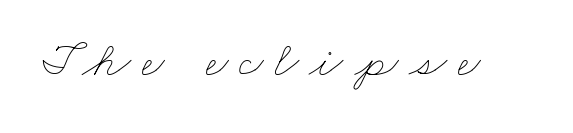
Q: Is the text bold? A: No.
Q: Is the text underlined? A: No.
Q: Is the spacing between letters normal or unusually wide? A: Unusually wide.
Q: Width (condensed, normal, or wide)? A: Wide.
Q: Stroke contrast? A: Low.
Q: x-height? A: Small.
Q: Monospaced? A: No.
